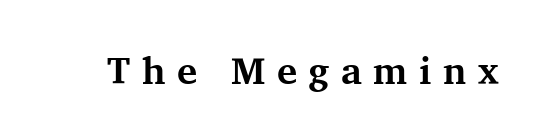
The image shows 38 px bold serif type, upright; set unusually wide letter spacing (+0.3 em), not underlined; medium stroke contrast and a medium x-height.
